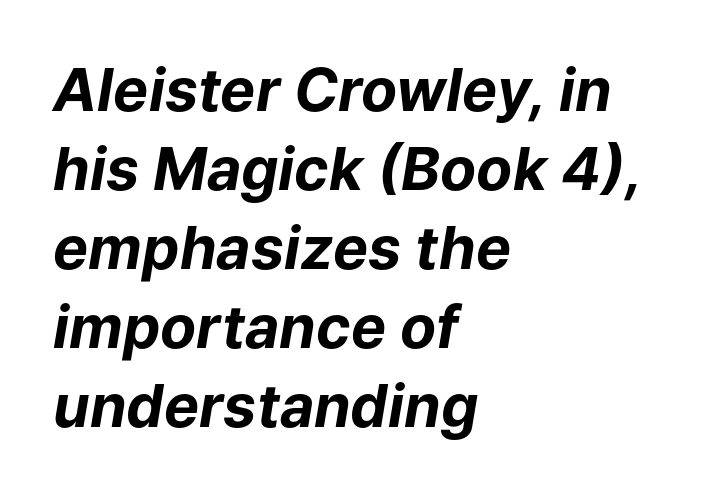
Q: Is the text bold? A: Yes.
Q: Is the text italic (slanted)? A: Yes, it leans right by about 9 degrees.
Q: Is the text underlined? A: No.
Q: How is the paragraph aligned? A: Left-aligned.
Q: Is the spacing between letters normal or unusually wide? A: Normal.
Q: Is the spacing between lines tight, normal or loose? A: Normal.
Q: Width (condensed, normal, or wide)? A: Normal.
Q: Stroke contrast? A: Low.
Q: x-height? A: Medium.
Q: Monospaced? A: No.
